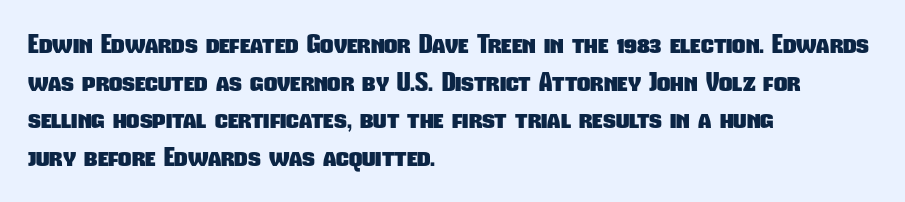
Q: Is the text bold? A: Yes.
Q: Is the text underlined? A: No.
Q: How is the paragraph aligned? A: Left-aligned.
Q: Is the spacing between letters normal or unusually wide? A: Normal.
Q: Is the spacing between lines tight, normal or loose? A: Normal.
